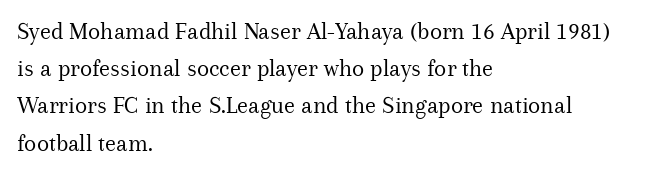
Each new line begins a customary step beneath the previous one. In CSS terms this would be text-align: left. Every character sits straight up, as roman type does. Inter-character spacing is left at the font's built-in metrics.
